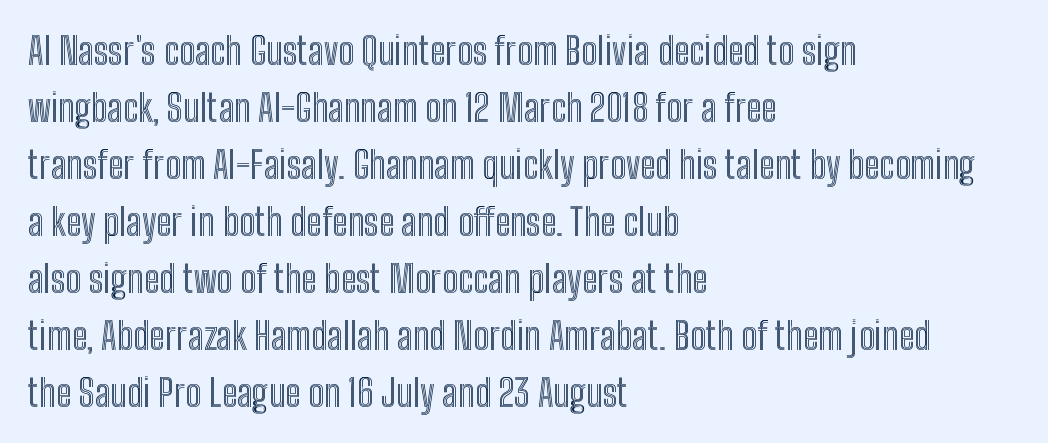
{"italic": "no", "width": "condensed", "x_height": "medium", "monospaced": "no", "underline": "no", "align": "left", "line_spacing": "normal", "line_spacing_ratio": 1.54, "letter_spacing": "normal", "letter_spacing_em": 0.0, "glyph_px": 37}
